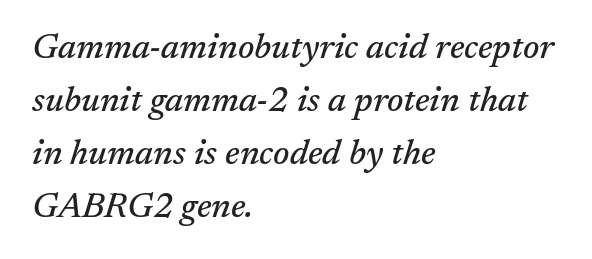
{"serif": "yes", "italic": "yes", "lean": "right", "slant_degrees": 17, "width": "normal", "stroke_contrast": "medium", "x_height": "medium", "monospaced": "no", "underline": "no", "align": "left", "line_spacing": "normal", "line_spacing_ratio": 1.51, "letter_spacing": "normal", "letter_spacing_em": 0.0, "glyph_px": 35}
